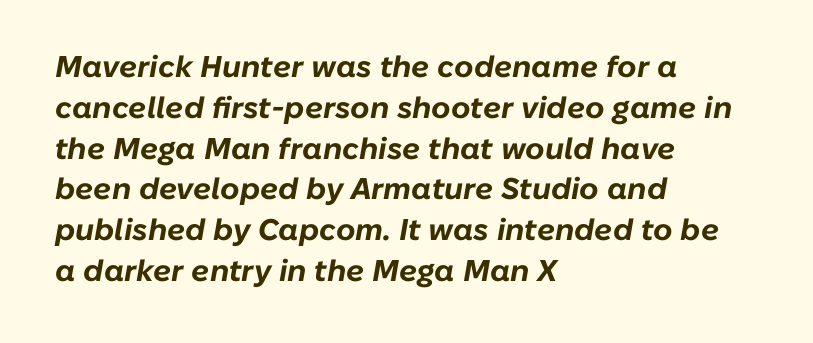
The image shows 30 px bold type, italic (leaning right); set left-aligned, normal line spacing (1.36x), normal letter spacing, not underlined; low stroke contrast and a medium x-height.
